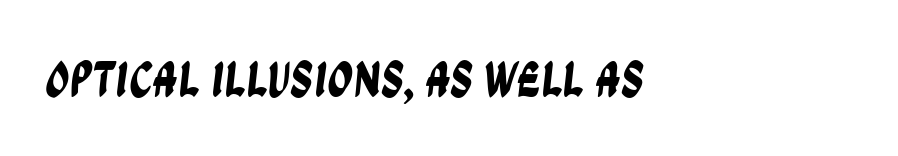
Q: Is the typeface a serif or a sans-serif typeface? A: Sans-serif.
Q: Is the text underlined? A: No.
Q: How is the paragraph aligned? A: Left-aligned.
Q: Is the spacing between letters normal or unusually wide? A: Normal.
Q: Width (condensed, normal, or wide)? A: Condensed.
Q: Stroke contrast? A: Low.
Q: x-height? A: Large.
Q: Monospaced? A: No.
